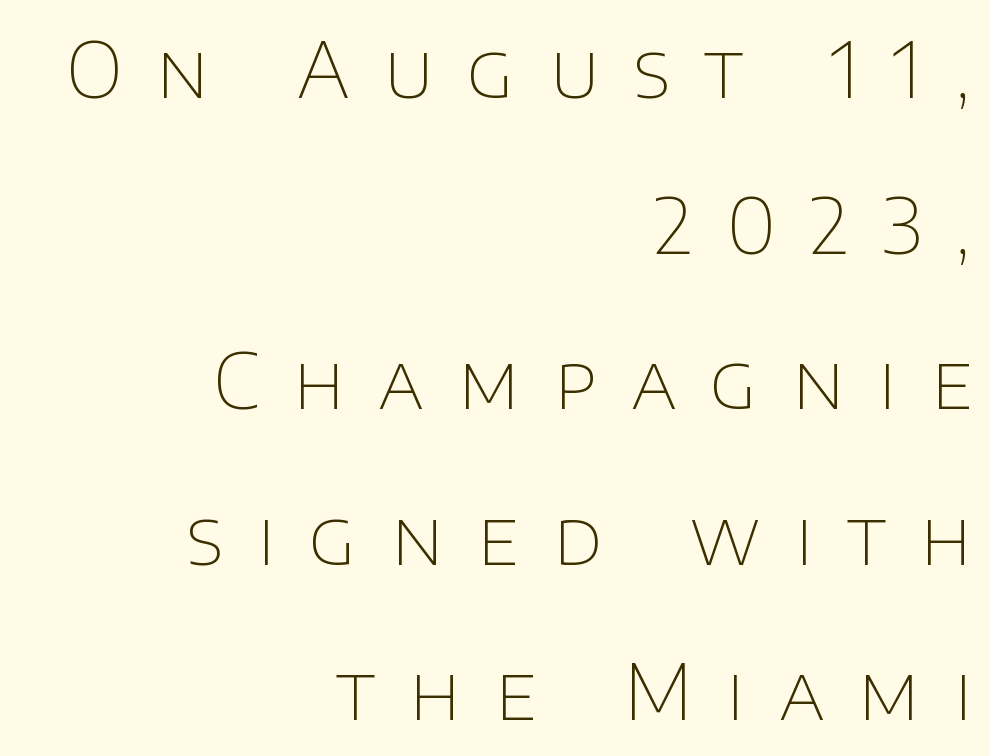
Q: Is the text bold? A: No.
Q: Is the text italic (slanted)? A: No, it is upright.
Q: Is the typeface a serif or a sans-serif typeface? A: Sans-serif.
Q: Is the text underlined? A: No.
Q: How is the paragraph aligned? A: Right-aligned.
Q: Is the spacing between letters normal or unusually wide? A: Unusually wide.
Q: Is the spacing between lines tight, normal or loose? A: Loose.
Q: Width (condensed, normal, or wide)? A: Normal.
Q: Stroke contrast? A: Low.
Q: x-height? A: Large.
Q: Monospaced? A: No.
